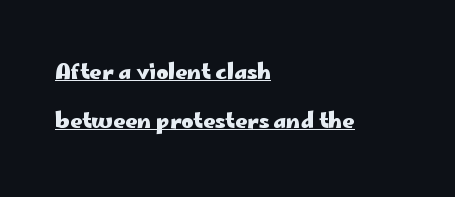
This is the regular roman posture of the typeface. Horizontal bands of white between lines are thick stripes. Plenty of ink on the page — the face is bold. In terms of letterspacing, this is plain default setting.
